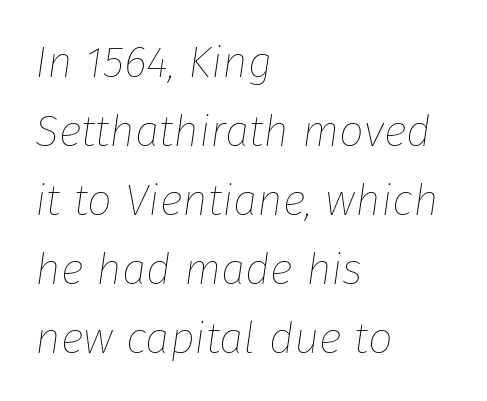
Q: Is the text bold? A: No.
Q: Is the text italic (slanted)? A: Yes, it leans right by about 8 degrees.
Q: Is the text underlined? A: No.
Q: How is the paragraph aligned? A: Left-aligned.
Q: Is the spacing between letters normal or unusually wide? A: Normal.
Q: Is the spacing between lines tight, normal or loose? A: Normal.
Q: Width (condensed, normal, or wide)? A: Normal.
Q: Stroke contrast? A: Low.
Q: x-height? A: Medium.
Q: Monospaced? A: No.
